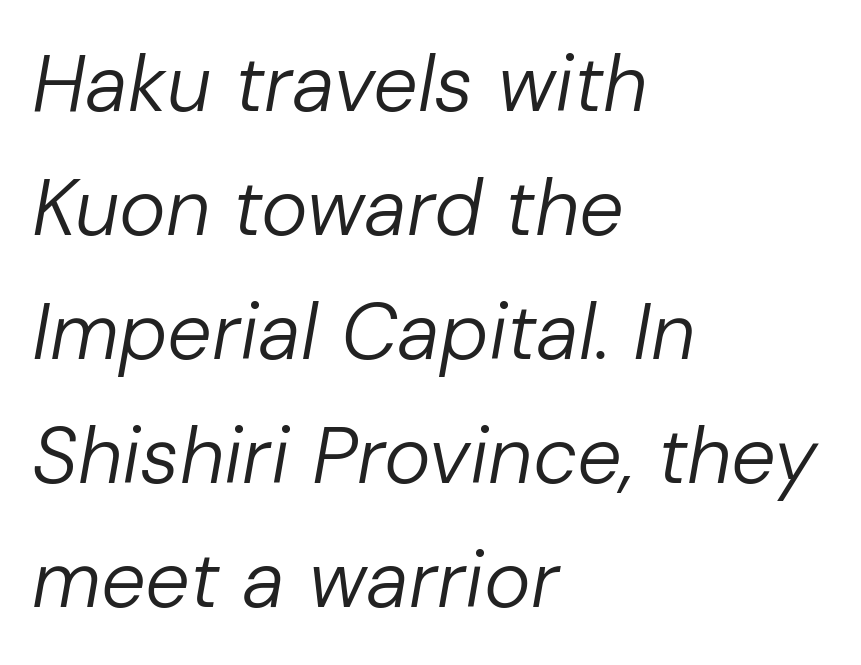
Q: Is the text bold? A: No.
Q: Is the text italic (slanted)? A: Yes, it leans right by about 10 degrees.
Q: Is the text underlined? A: No.
Q: How is the paragraph aligned? A: Left-aligned.
Q: Is the spacing between letters normal or unusually wide? A: Normal.
Q: Is the spacing between lines tight, normal or loose? A: Normal.
Q: Width (condensed, normal, or wide)? A: Normal.
Q: Stroke contrast? A: Low.
Q: x-height? A: Medium.
Q: Monospaced? A: No.
